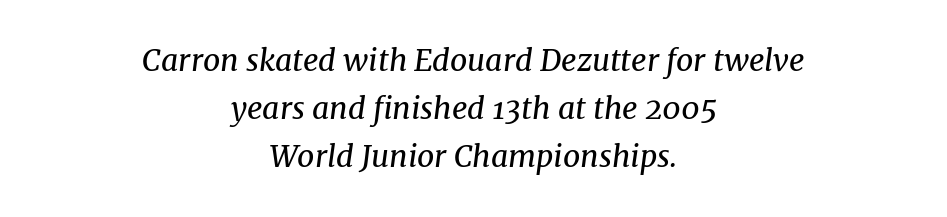
These lines are rendered in a variable-pitch font. Summary of weight: not heavy and not bold. Each row of text sits above clean, open space. The lines in this sample share a center point and differ in where they start and stop.
